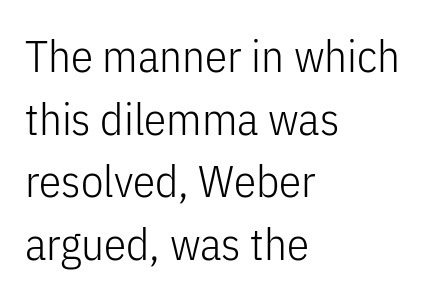
{"serif": "no", "italic": "no", "bold": "no", "weight": "light", "width": "condensed", "stroke_contrast": "low", "x_height": "medium", "monospaced": "no", "underline": "no", "align": "left", "line_spacing": "normal", "line_spacing_ratio": 1.39, "letter_spacing": "normal", "letter_spacing_em": 0.0, "glyph_px": 45}
